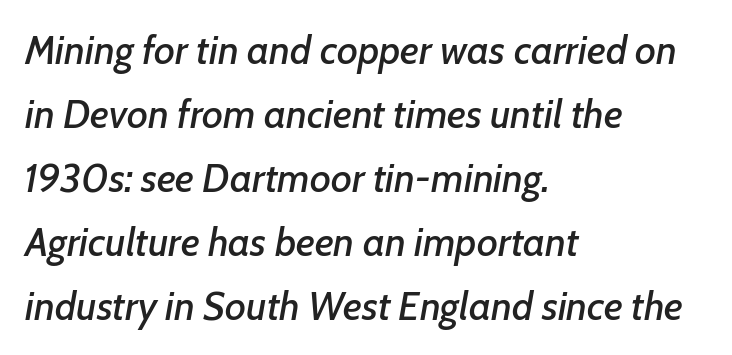
The image shows 40 px text type, italic (leaning right); set left-aligned, normal line spacing (1.6x), normal letter spacing, not underlined; low stroke contrast and a medium x-height.
